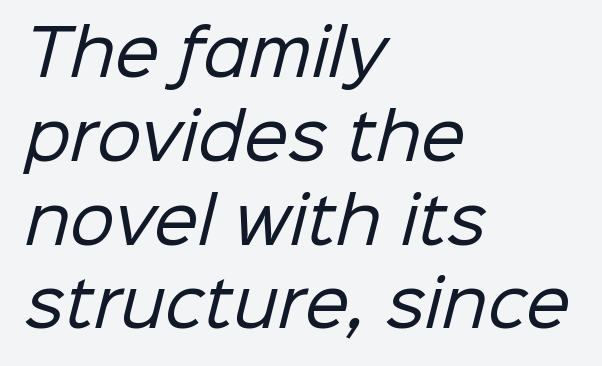
{"serif": "no", "bold": "no", "weight": "regular", "width": "normal", "stroke_contrast": "low", "x_height": "medium", "monospaced": "no", "underline": "no", "align": "left", "line_spacing": "normal", "line_spacing_ratio": 1.33, "letter_spacing": "normal", "letter_spacing_em": 0.0, "glyph_px": 63}
